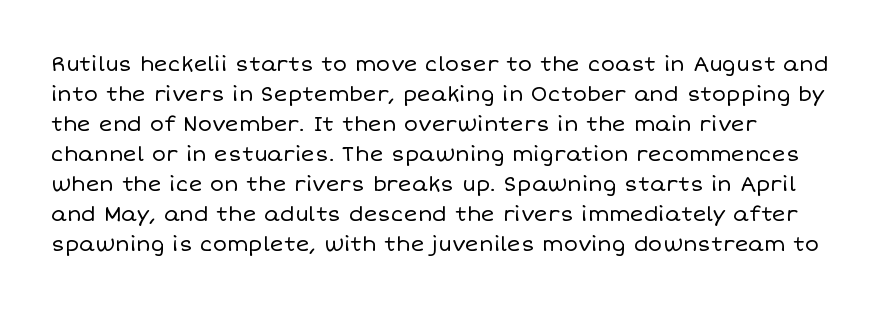
Compared with typical body copy, the letter spacing here is the same. The text block is weighted toward the left margin, trailing off unevenly rightward. The foot of each line stays bare and open. Evenly set lines give the paragraph a standard silhouette. Stroke thickness stays within the range of a standard reading face or lighter.
